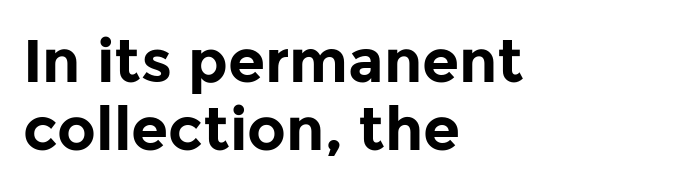
Q: Is the text bold? A: Yes.
Q: Is the text italic (slanted)? A: No, it is upright.
Q: Is the typeface a serif or a sans-serif typeface? A: Sans-serif.
Q: Is the text underlined? A: No.
Q: How is the paragraph aligned? A: Left-aligned.
Q: Is the spacing between letters normal or unusually wide? A: Normal.
Q: Is the spacing between lines tight, normal or loose? A: Tight.
Q: Width (condensed, normal, or wide)? A: Normal.
Q: Stroke contrast? A: Low.
Q: x-height? A: Medium.
Q: Monospaced? A: No.
